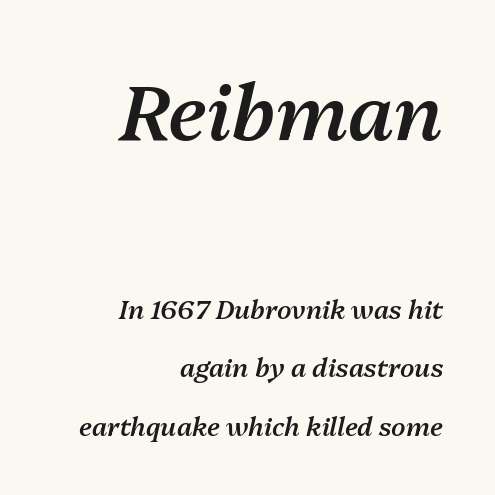
{"italic": "yes", "lean": "right", "slant_degrees": 13, "bold": "semi", "weight": "semibold", "width": "normal", "stroke_contrast": "medium", "x_height": "medium", "monospaced": "no", "underline": "no", "align": "right", "line_spacing": "loose", "line_spacing_ratio": 2.24, "letter_spacing": "normal", "letter_spacing_em": 0.0, "larger_block": "first", "size_ratio": 3.0, "glyph_px": 78}
